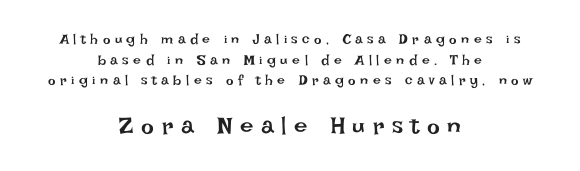
The letters are spread apart with noticeably loose tracking. Centered paragraph, ragged on both sides. This layout puts the modest block above and the oversized block below. Tall strokes in this sample are plumb rather than angled. Successive baselines arrive at the customary interval.
